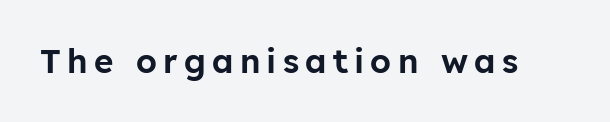
Q: Is the text italic (slanted)? A: No, it is upright.
Q: Is the typeface a serif or a sans-serif typeface? A: Sans-serif.
Q: Is the text underlined? A: No.
Q: Width (condensed, normal, or wide)? A: Normal.
Q: Stroke contrast? A: Low.
Q: x-height? A: Medium.
Q: Monospaced? A: No.
